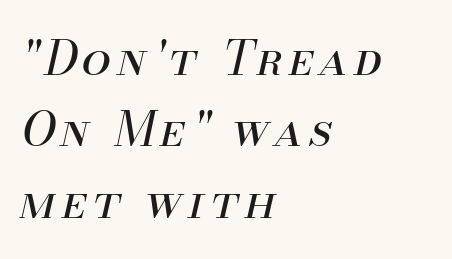
Q: Is the text bold? A: No.
Q: Is the text italic (slanted)? A: Yes, it leans right by about 13 degrees.
Q: Is the text underlined? A: No.
Q: How is the paragraph aligned? A: Left-aligned.
Q: Is the spacing between lines tight, normal or loose? A: Normal.
Q: Width (condensed, normal, or wide)? A: Normal.
Q: Stroke contrast? A: Medium.
Q: x-height? A: Small.
Q: Monospaced? A: No.
